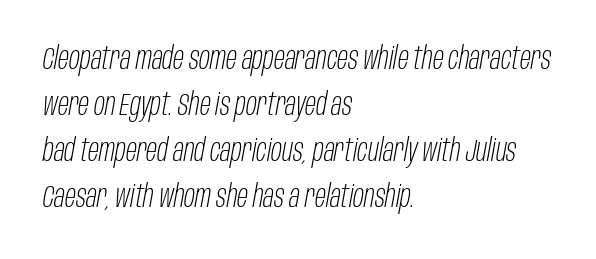
Q: Is the text bold? A: No.
Q: Is the text italic (slanted)? A: Yes, it leans right by about 10 degrees.
Q: Is the text underlined? A: No.
Q: How is the paragraph aligned? A: Left-aligned.
Q: Is the spacing between letters normal or unusually wide? A: Normal.
Q: Is the spacing between lines tight, normal or loose? A: Normal.
Q: Width (condensed, normal, or wide)? A: Condensed.
Q: Stroke contrast? A: Low.
Q: x-height? A: Large.
Q: Monospaced? A: No.
